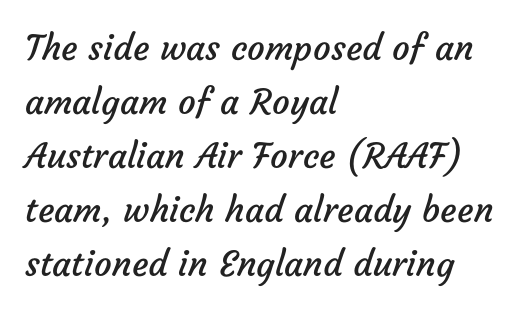
{"serif": "no", "bold": "no", "weight": "regular", "width": "normal", "stroke_contrast": "low", "x_height": "medium", "monospaced": "no", "underline": "no", "align": "left", "line_spacing": "normal", "line_spacing_ratio": 1.54, "letter_spacing": "normal", "letter_spacing_em": 0.0, "glyph_px": 35}
